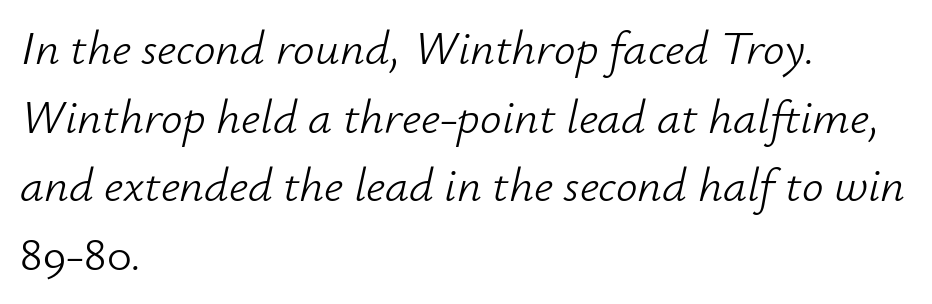
Q: Is the text bold? A: No.
Q: Is the text italic (slanted)? A: Yes, it leans right by about 12 degrees.
Q: Is the text underlined? A: No.
Q: How is the paragraph aligned? A: Left-aligned.
Q: Is the spacing between letters normal or unusually wide? A: Normal.
Q: Is the spacing between lines tight, normal or loose? A: Normal.
Q: Width (condensed, normal, or wide)? A: Normal.
Q: Stroke contrast? A: Low.
Q: x-height? A: Small.
Q: Monospaced? A: No.
